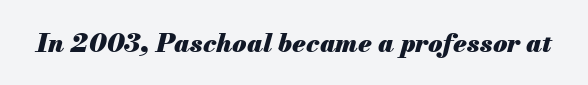
Q: Is the text bold? A: Yes.
Q: Is the text italic (slanted)? A: Yes, it leans right by about 13 degrees.
Q: Is the text underlined? A: No.
Q: Is the spacing between letters normal or unusually wide? A: Normal.
